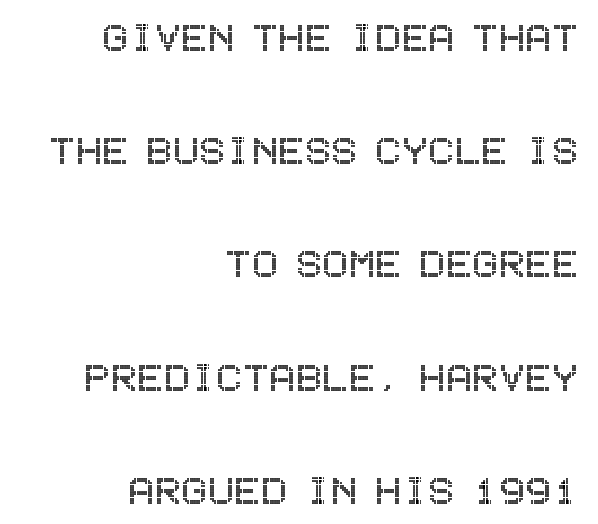
{"italic": "no", "width": "condensed", "x_height": "large", "underline": "no", "align": "right", "line_spacing": "loose", "line_spacing_ratio": 2.31, "letter_spacing": "normal", "letter_spacing_em": 0.0, "glyph_px": 49}
